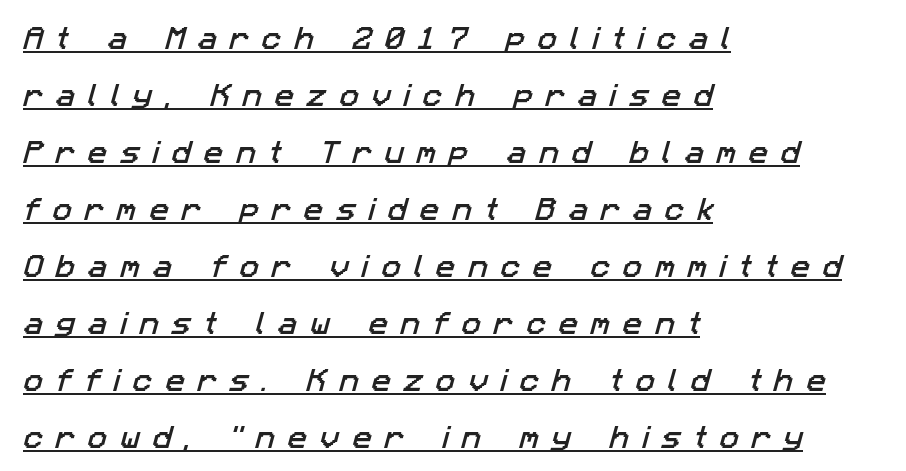
One-word summary of the alignment: left. The line texture is sparse and dotted thanks to wide tracking. The lettering is marked with a stroke running underneath it. How would I describe the line gaps? Wide and relaxed.
